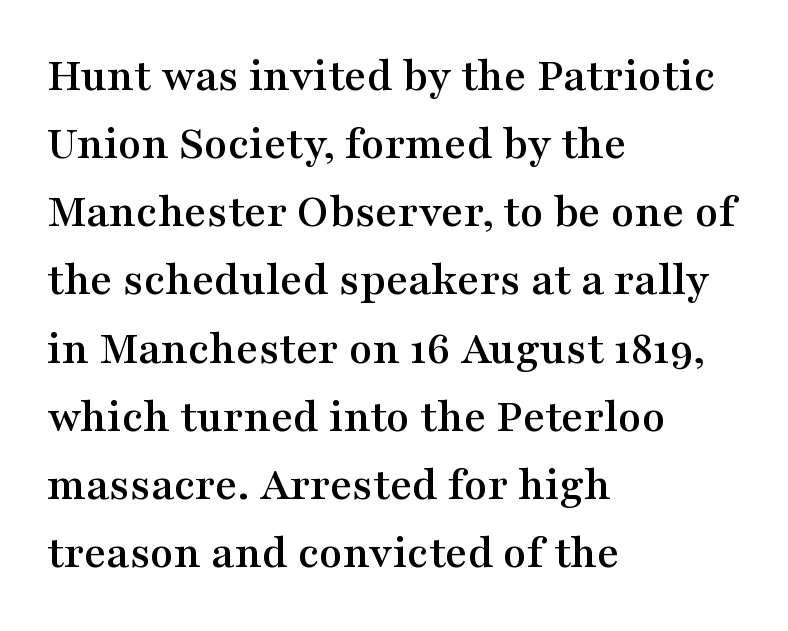
{"serif": "yes", "italic": "no", "width": "wide", "stroke_contrast": "medium", "x_height": "medium", "monospaced": "no", "underline": "no", "align": "left", "line_spacing": "normal", "line_spacing_ratio": 1.42, "letter_spacing": "normal", "letter_spacing_em": 0.0, "glyph_px": 48}
